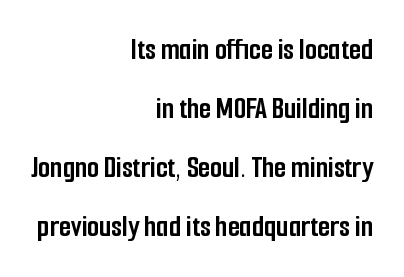
The lines in this sample share a right terminus and differ only in where they begin. A great deal of white space separates one row of letters from the next. This sample uses a sans-serif face. No italicization has been applied; the sample stays upright. Inter-character spacing is left at the font's built-in metrics.
